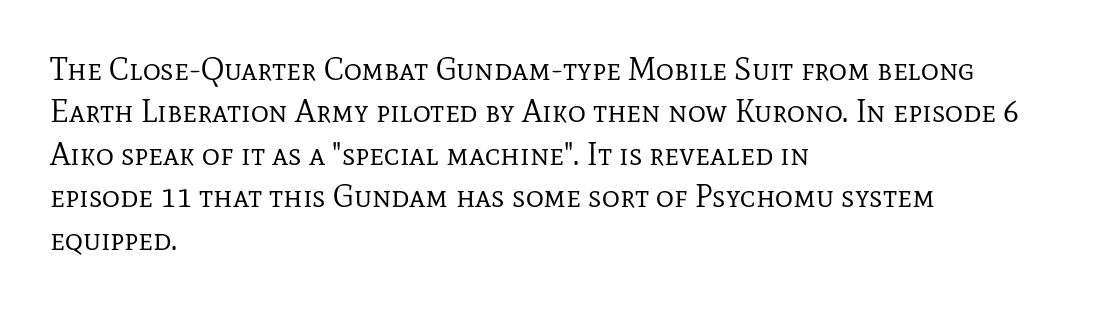
The image shows 31 px regular-weight serif type, upright; set left-aligned, normal line spacing (1.37x), normal letter spacing, not underlined; low stroke contrast and a medium x-height.
